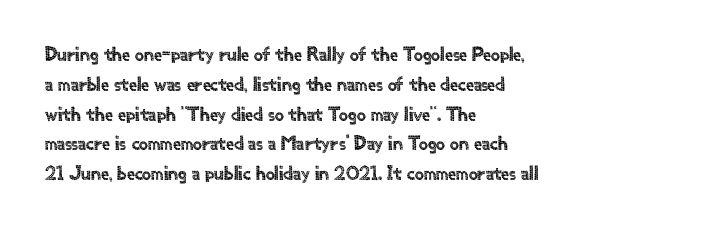
Notice how descenders clear the ascenders below comfortably — that's standard leading. In terms of letterspacing, this is plain default setting. Descender tails drop into unmarked territory. Layout note: lines flush left. The typography opts for an upright posture over an oblique one.
